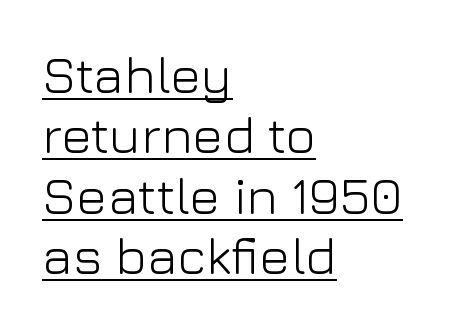
Short note: letters normally spaced. The passage shown is typed in a proportional face where columns would drift. No italicization has been applied; the sample stays upright. The strokes carry an ordinary text weight at most. The lines are quadded left.
